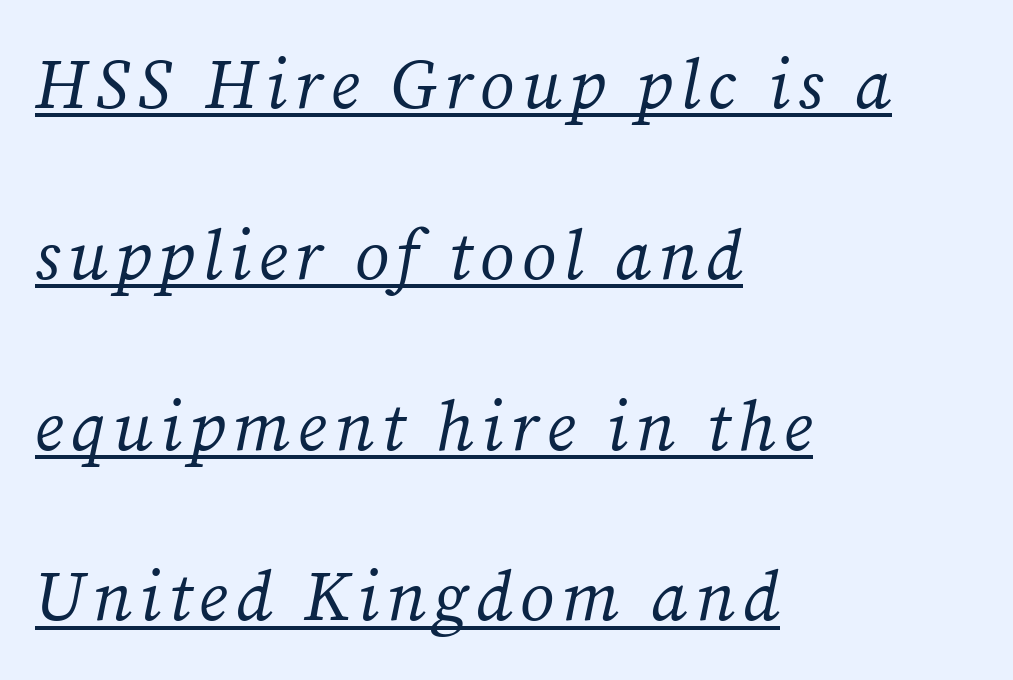
Q: Is the text bold? A: No.
Q: Is the text italic (slanted)? A: Yes, it leans right by about 12 degrees.
Q: Is the typeface a serif or a sans-serif typeface? A: Serif.
Q: Is the text underlined? A: Yes.
Q: How is the paragraph aligned? A: Left-aligned.
Q: Is the spacing between lines tight, normal or loose? A: Loose.
Q: Width (condensed, normal, or wide)? A: Normal.
Q: Stroke contrast? A: Medium.
Q: x-height? A: Medium.
Q: Monospaced? A: No.
